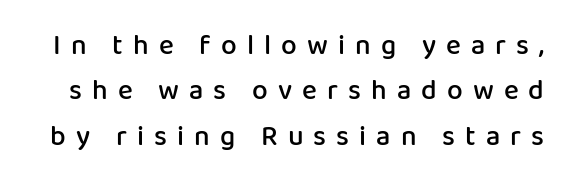
The passage shown is typeset with a sans-serif family. Emphasis by weight is partial: semibold. Descenders are the only things crossing below the line. When letters stand straight like this, we call the style roman or upright. The face used here is proportionally spaced, like ordinary book or web type.
